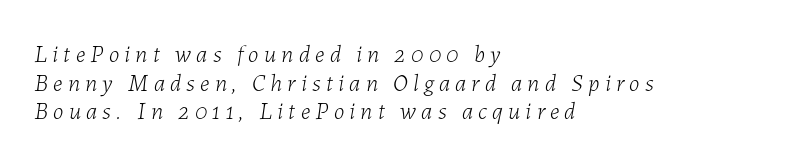
{"italic": "yes", "lean": "right", "slant_degrees": 7, "bold": "no", "underline": "no", "align": "left", "line_spacing_ratio": 1.19, "letter_spacing": "wide", "letter_spacing_em": 0.22, "glyph_px": 24}
